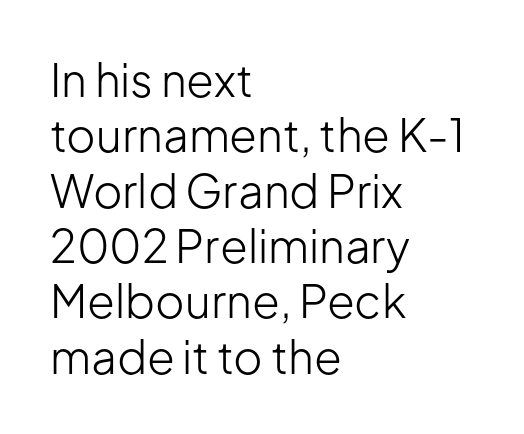
Q: Is the text bold? A: No.
Q: Is the text italic (slanted)? A: No, it is upright.
Q: Is the typeface a serif or a sans-serif typeface? A: Sans-serif.
Q: Is the text underlined? A: No.
Q: How is the paragraph aligned? A: Left-aligned.
Q: Is the spacing between letters normal or unusually wide? A: Normal.
Q: Width (condensed, normal, or wide)? A: Normal.
Q: Stroke contrast? A: Low.
Q: x-height? A: Medium.
Q: Monospaced? A: No.
